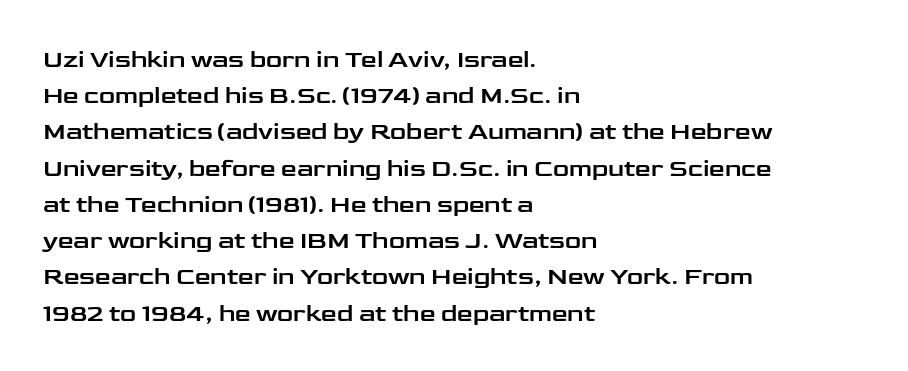
The image shows 25 px text type, upright; set left-aligned, normal line spacing (1.45x), normal letter spacing, not underlined.
